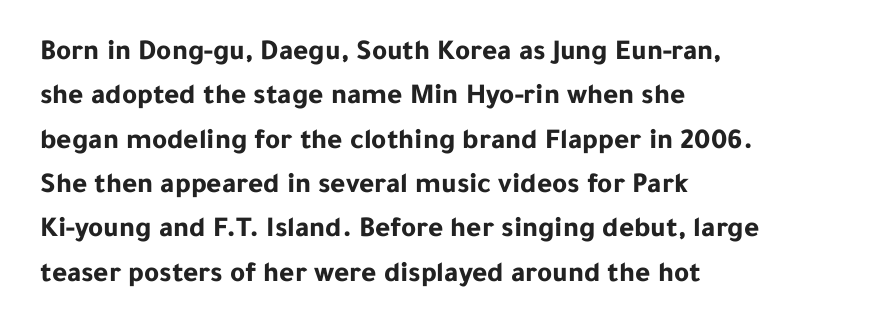
The passage shown is typed in a proportional face where columns would drift. Check where the strokes stop: nothing finishes them off — pure sans. Horizontal alignment here is leftward, the default for most running prose. Rule under the text: the space is simply empty. You'd pick this weight for a headline — it's a proper bold. Horizontal bands of white between lines are of average thickness.
